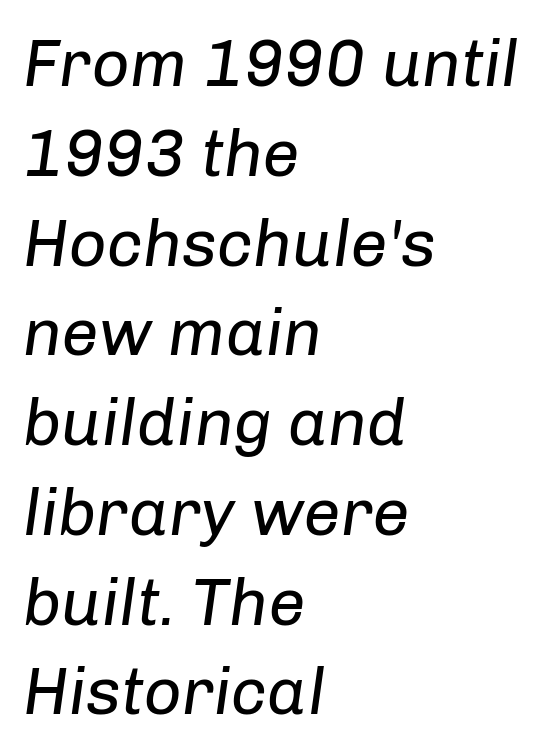
Reading down the column, the eye jumps a familiar distance to each next line. Would a proofreader flag this as italicized? Yes. Heft: none added — not bold. Visually the block forms a straight wall on the left and a jagged coastline on the right.
